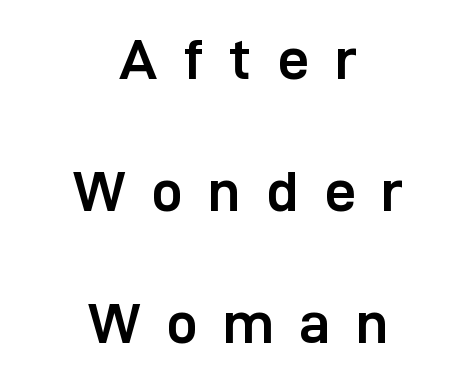
Do the characters align in a grid? No, the font is proportional. Line spacing here is loose. Each line is balanced around a shared central axis. The axis of the letterforms is exactly vertical. Tracking value appears strongly positive — letters spread wide. I'd call this a sans setting — the letters go barefoot.
